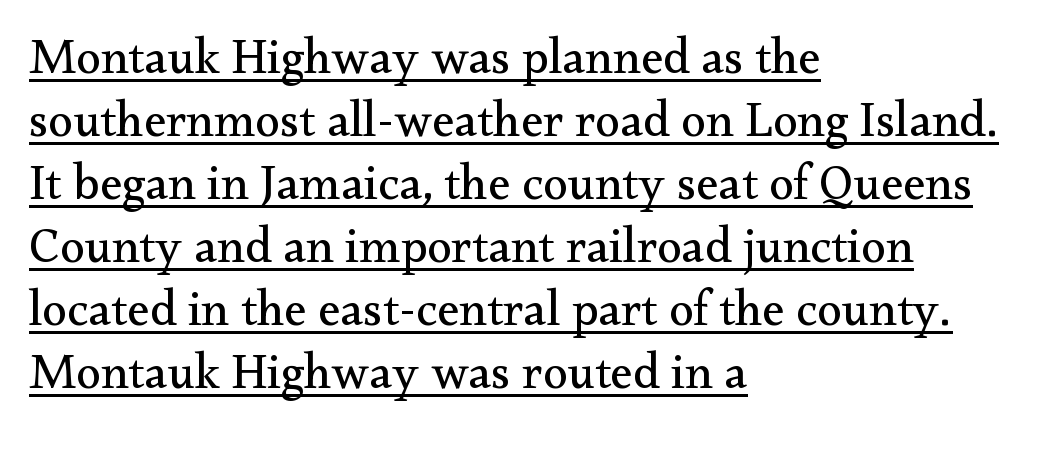
Words appear dense and cohesive because spacing is normal. The strokes carry an ordinary text weight at most. Compared with undecorated copy, this sample adds a rule below the words. Looks like regular typesetting: each glyph gets only the width it needs. Horizontally, the lines are justified to the leading edge only. A typesetter would mark this as roman, not italic.
